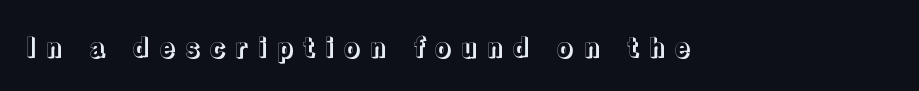
Q: Is the text italic (slanted)? A: No, it is upright.
Q: Is the text underlined? A: No.
Q: Is the spacing between letters normal or unusually wide? A: Unusually wide.
